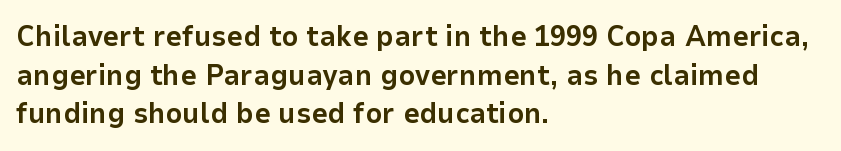
Q: Is the text bold? A: Yes.
Q: Is the text italic (slanted)? A: No, it is upright.
Q: Is the typeface a serif or a sans-serif typeface? A: Sans-serif.
Q: Is the text underlined? A: No.
Q: How is the paragraph aligned? A: Left-aligned.
Q: Is the spacing between letters normal or unusually wide? A: Normal.
Q: Is the spacing between lines tight, normal or loose? A: Normal.
Q: Width (condensed, normal, or wide)? A: Normal.
Q: Stroke contrast? A: Low.
Q: x-height? A: Medium.
Q: Monospaced? A: No.
